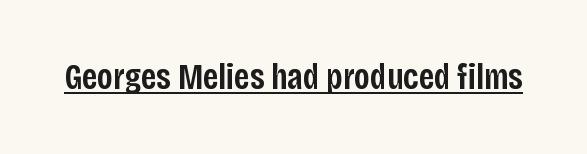
{"serif": "no", "italic": "no", "bold": "semi", "weight": "semibold", "width": "condensed", "stroke_contrast": "low", "x_height": "large", "monospaced": "no", "underline": "yes", "letter_spacing": "normal", "letter_spacing_em": 0.0, "glyph_px": 36}
